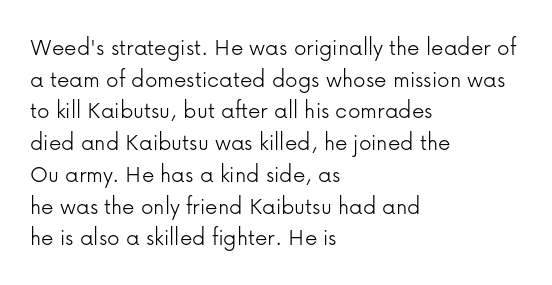
The characters are drawn with everyday or finer stroke widths. The string is rendered with underlining switched off. Leading matches the norm, producing a regular column. This sample uses plain, unmodified letter spacing.
